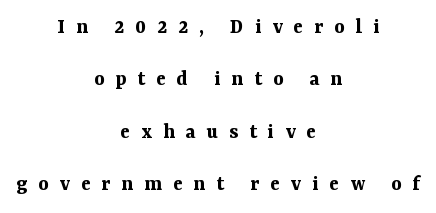
The image shows 22 px bold type, upright; set centered, loose line spacing (2.38x), unusually wide letter spacing (+0.5 em), not underlined.
